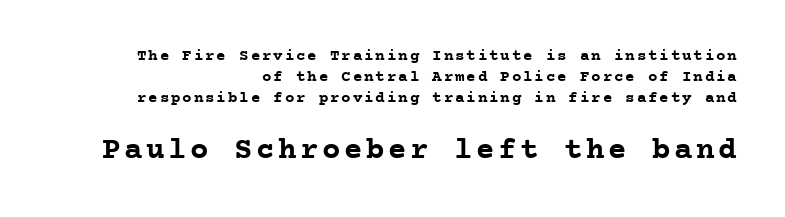
Q: Is the text bold? A: Yes.
Q: Is the text italic (slanted)? A: No, it is upright.
Q: Is the typeface a serif or a sans-serif typeface? A: Serif.
Q: Is the text underlined? A: No.
Q: How is the paragraph aligned? A: Right-aligned.
Q: Is the spacing between lines tight, normal or loose? A: Normal.
Q: Which block of text is set in a larger size, the first (top) or the second (bottom)? A: The second (bottom) one.
Q: Width (condensed, normal, or wide)? A: Normal.
Q: Stroke contrast? A: Low.
Q: x-height? A: Medium.
Q: Monospaced? A: Yes.
